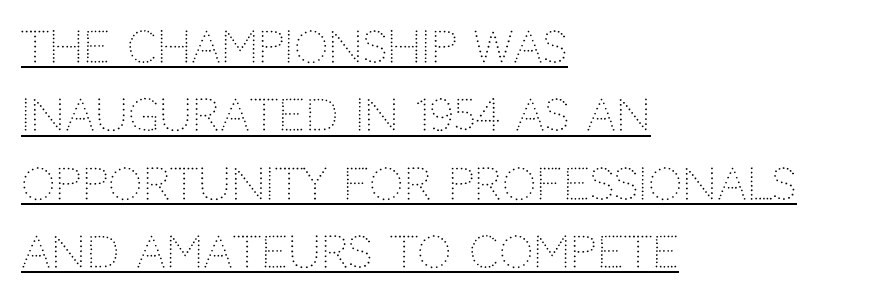
Q: Is the text bold? A: No.
Q: Is the text italic (slanted)? A: No, it is upright.
Q: Is the typeface a serif or a sans-serif typeface? A: Sans-serif.
Q: Is the text underlined? A: Yes.
Q: How is the paragraph aligned? A: Left-aligned.
Q: Is the spacing between letters normal or unusually wide? A: Normal.
Q: Is the spacing between lines tight, normal or loose? A: Normal.
Q: Width (condensed, normal, or wide)? A: Normal.
Q: Stroke contrast? A: Low.
Q: x-height? A: Large.
Q: Monospaced? A: No.
